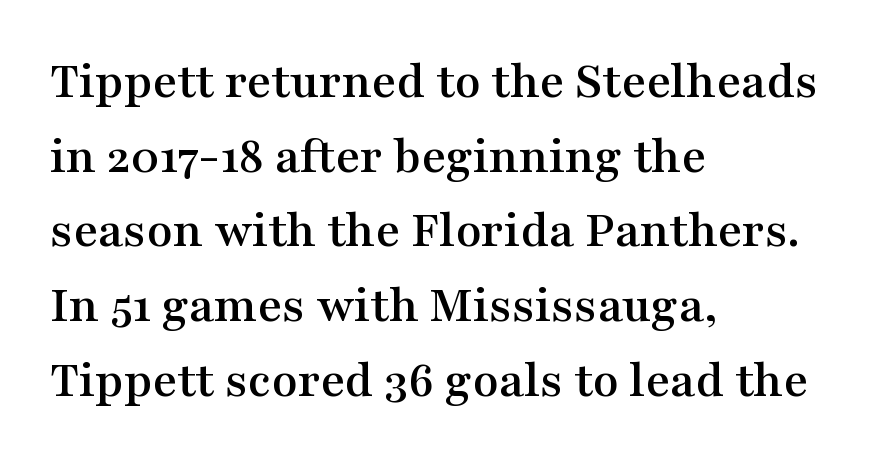
The image shows 53 px wide serif type, upright; set left-aligned, normal line spacing (1.41x), normal letter spacing, not underlined; medium stroke contrast and a medium x-height.
